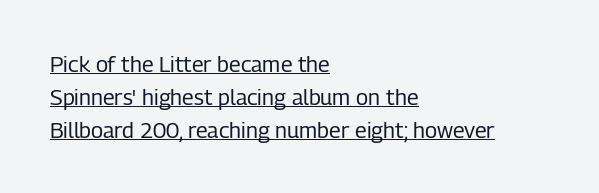
Like a heading marked for emphasis, these lines bear an underscore. Where is the straight margin? On the left. Honestly, the letter spacing is just normal — you wouldn't notice it. A typesetter would mark this as roman, not italic.
